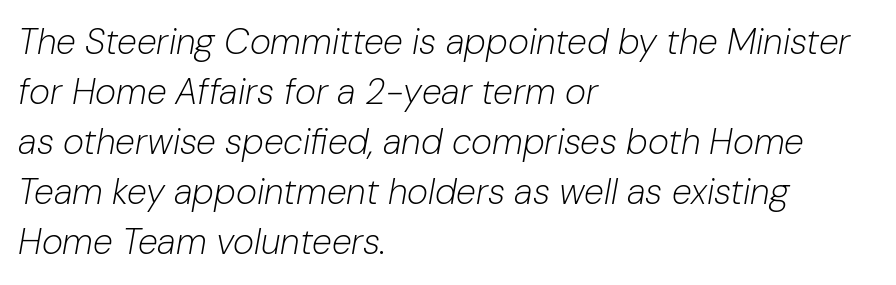
{"italic": "yes", "lean": "right", "slant_degrees": 10, "bold": "no", "weight": "light", "width": "normal", "stroke_contrast": "low", "x_height": "medium", "monospaced": "no", "underline": "no", "align": "left", "line_spacing": "normal", "line_spacing_ratio": 1.39, "letter_spacing": "normal", "letter_spacing_em": 0.0, "glyph_px": 36}
